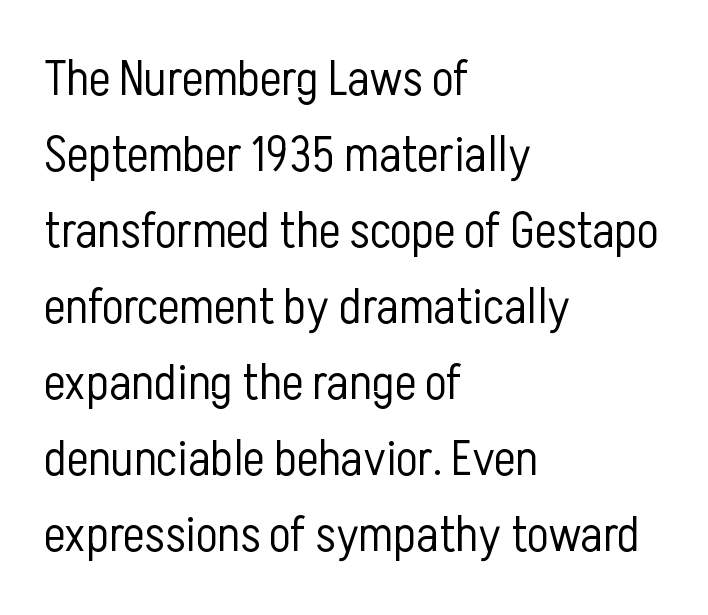
Proportional: the letters do not fall into vertical columns. The type sits square on the baseline with zero lean. Line beginnings align vertically; line endings do not. Stroke mass is kept to a normal reading level or below. Leading: standard.
